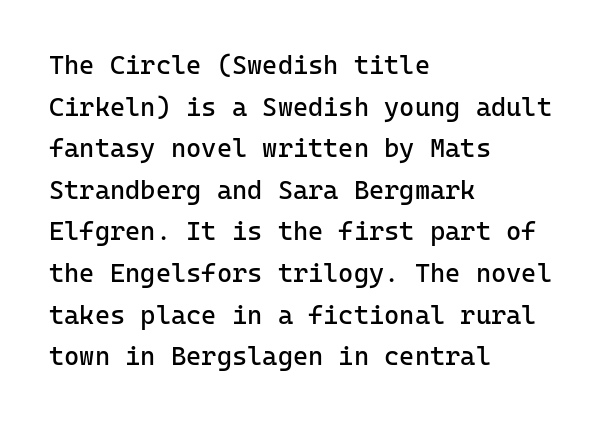
Rule under the text: the space is simply empty. One-word summary of the alignment: left. Stroke thickness stays within the range of a standard reading face or lighter. Rows of type keep a routine distance in the vertical direction. Ascenders rise straight up at ninety degrees. The tracking reads as untouched default to a designer's eye.
